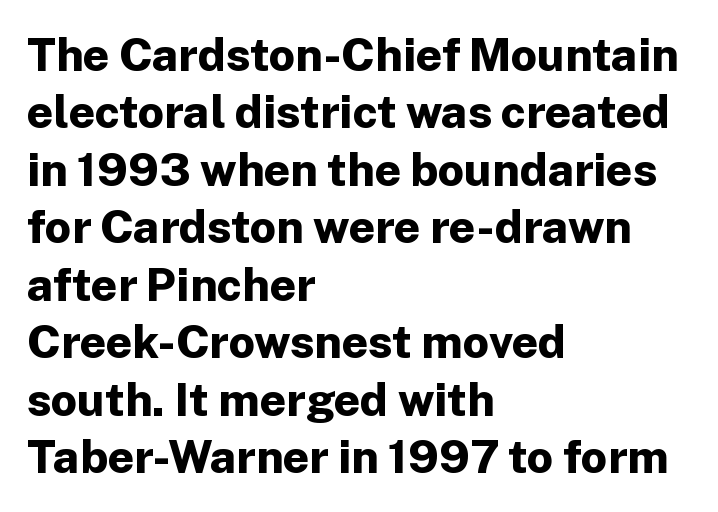
The image shows 46 px bold sans-serif type, upright; set left-aligned, normal line spacing (1.25x), normal letter spacing, not underlined; low stroke contrast and a medium x-height.
